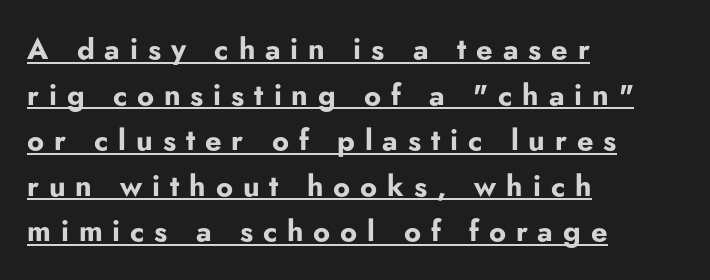
The image shows 29 px bold sans-serif type, upright; set left-aligned, normal line spacing (1.57x), unusually wide letter spacing (+0.34 em), underlined; low stroke contrast and a small x-height.
